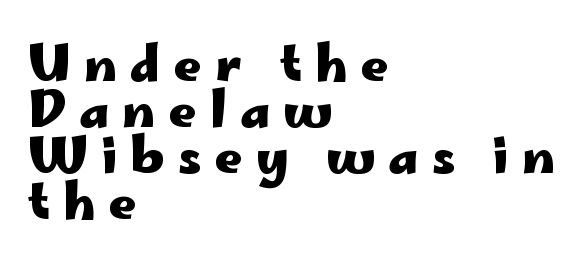
Q: Is the text bold? A: Yes.
Q: Is the text italic (slanted)? A: No, it is upright.
Q: Is the typeface a serif or a sans-serif typeface? A: Sans-serif.
Q: Is the text underlined? A: No.
Q: How is the paragraph aligned? A: Left-aligned.
Q: Is the spacing between letters normal or unusually wide? A: Unusually wide.
Q: Is the spacing between lines tight, normal or loose? A: Tight.
Q: Width (condensed, normal, or wide)? A: Wide.
Q: Stroke contrast? A: Low.
Q: x-height? A: Small.
Q: Monospaced? A: No.
